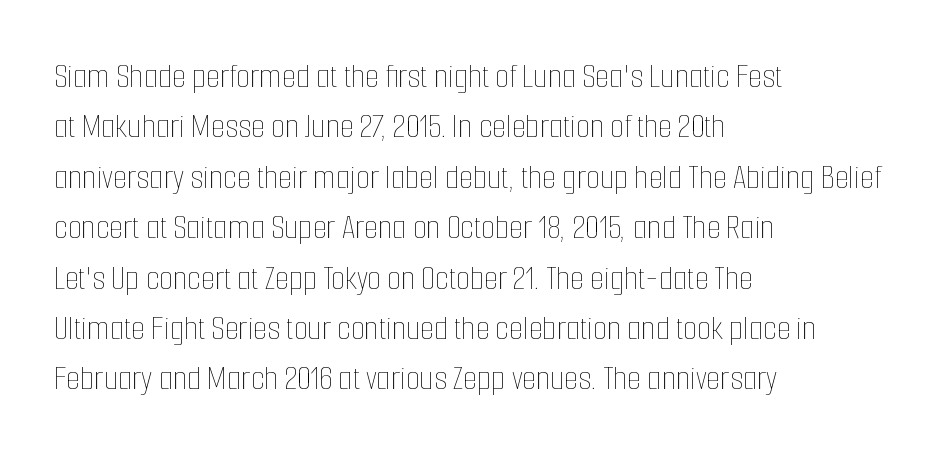
{"italic": "no", "bold": "no", "weight": "thin", "width": "condensed", "stroke_contrast": "low", "x_height": "medium", "monospaced": "no", "underline": "no", "align": "left", "line_spacing": "normal", "line_spacing_ratio": 1.4, "letter_spacing": "normal", "letter_spacing_em": 0.0, "glyph_px": 36}
